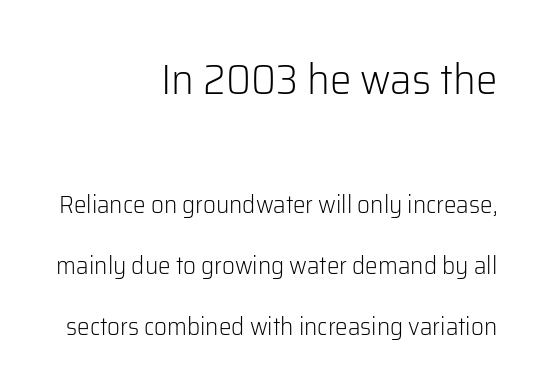
The type sits square on the baseline with zero lean. Caption: standard tracking, unaltered. The rendering shrinks the type as you move from the upper chunk to the lower. Line endings align vertically; line beginnings do not. The rendering uses natural spacing where letterforms have individual widths. Interline gaps are noticeably wide in this sample.
